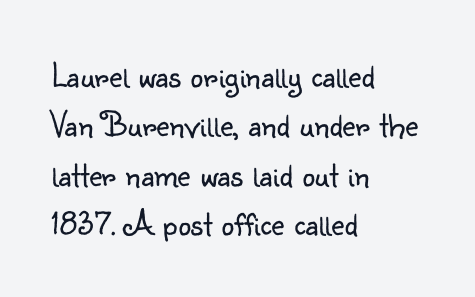
The image shows 36 px light sans-serif type, upright; set left-aligned, normal line spacing (1.37x), normal letter spacing, not underlined; low stroke contrast and a small x-height.
